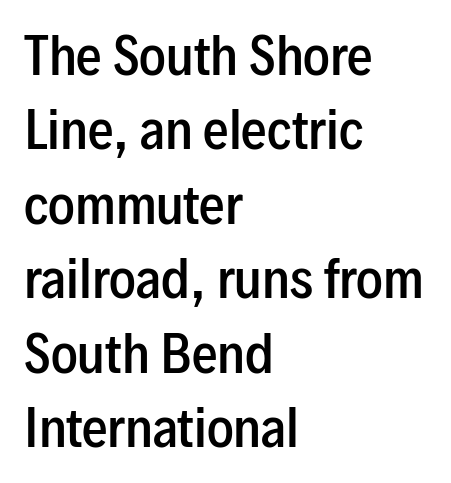
Posture: upright roman. Look at the stroke-to-counter ratio: somewhat heavy, a semibold. Default kerning and tracking; the words read as compact shapes. How would I describe the line gaps? Plain and ordinary.
